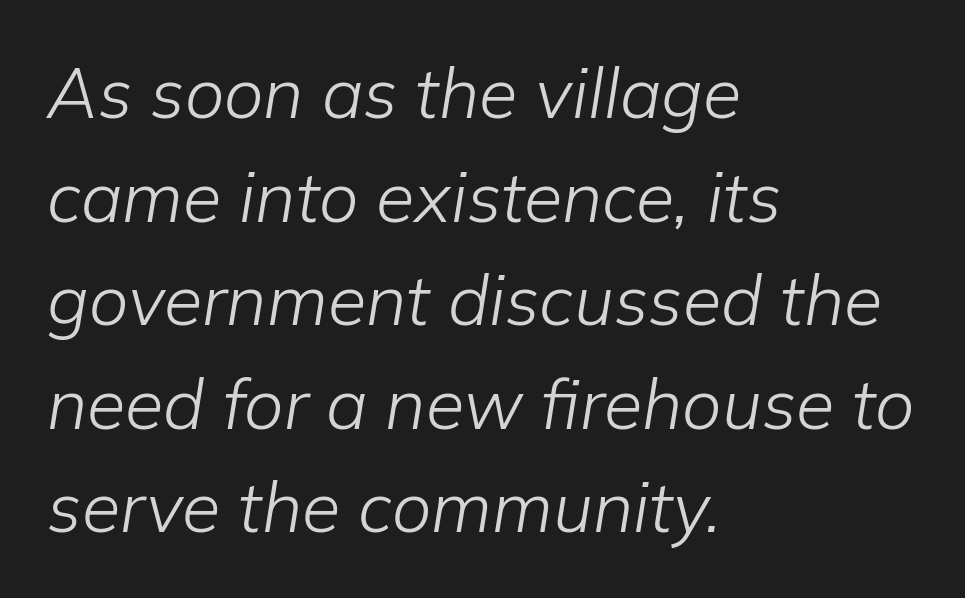
Plain, unruled lines of type. Spacing verdict: proportional, widths tailored to each character. Does the leading feel generous? No, just average. The tracking reads as untouched default to a designer's eye. No extra ink here — the face is not bold.
